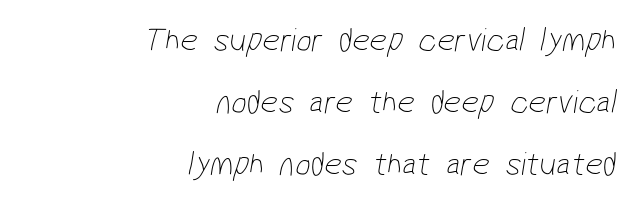
The image shows 34 px thin, condensed sans-serif type; set right-aligned, line spacing 1.82x, normal letter spacing, not underlined; low stroke contrast and a medium x-height.
